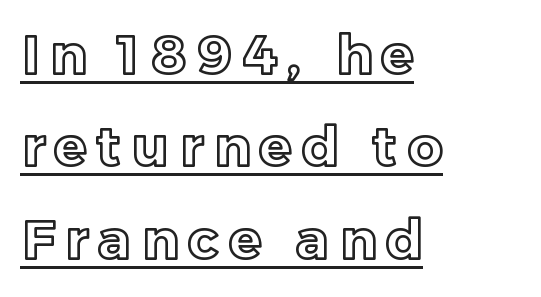
Q: Is the text italic (slanted)? A: No, it is upright.
Q: Is the text underlined? A: Yes.
Q: How is the paragraph aligned? A: Left-aligned.
Q: Is the spacing between letters normal or unusually wide? A: Unusually wide.
Q: Width (condensed, normal, or wide)? A: Normal.
Q: x-height? A: Medium.
Q: Monospaced? A: No.
